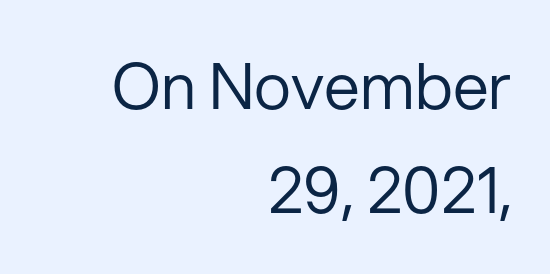
Q: Is the text bold? A: No.
Q: Is the text italic (slanted)? A: No, it is upright.
Q: Is the typeface a serif or a sans-serif typeface? A: Sans-serif.
Q: Is the text underlined? A: No.
Q: How is the paragraph aligned? A: Right-aligned.
Q: Is the spacing between letters normal or unusually wide? A: Normal.
Q: Is the spacing between lines tight, normal or loose? A: Normal.
Q: Width (condensed, normal, or wide)? A: Normal.
Q: Stroke contrast? A: Low.
Q: x-height? A: Medium.
Q: Monospaced? A: No.
